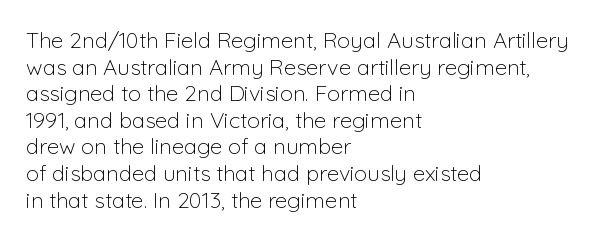
The face used here is rendered with its standard letterfit. The rag falls on the right side of this text block. The typeface has the unassuming heft of standard copy or less. Italic: no, the glyphs are upright roman.
